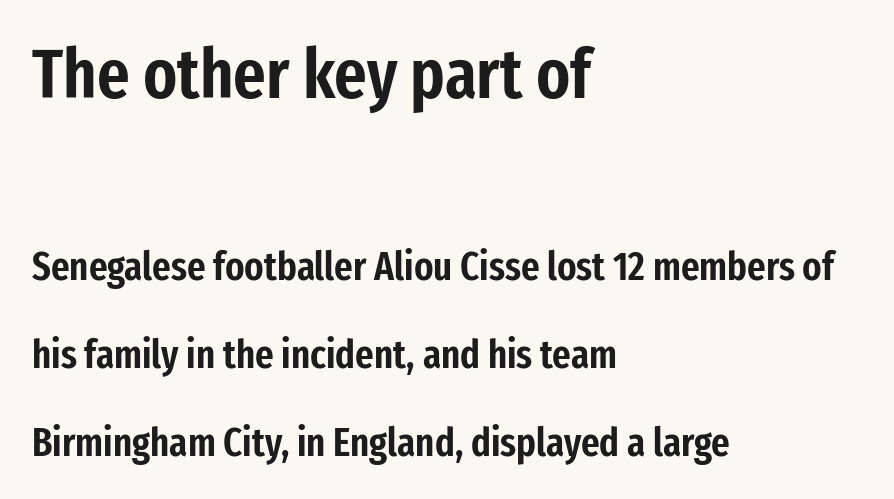
Q: Is the text italic (slanted)? A: No, it is upright.
Q: Is the typeface a serif or a sans-serif typeface? A: Sans-serif.
Q: Is the text underlined? A: No.
Q: How is the paragraph aligned? A: Left-aligned.
Q: Is the spacing between letters normal or unusually wide? A: Normal.
Q: Is the spacing between lines tight, normal or loose? A: Loose.
Q: Which block of text is set in a larger size, the first (top) or the second (bottom)? A: The first (top) one.
Q: Width (condensed, normal, or wide)? A: Condensed.
Q: Stroke contrast? A: Low.
Q: x-height? A: Medium.
Q: Monospaced? A: No.
